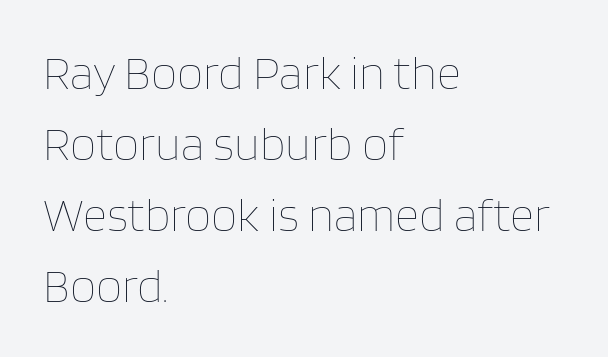
Q: Is the text bold? A: No.
Q: Is the text italic (slanted)? A: No, it is upright.
Q: Is the text underlined? A: No.
Q: How is the paragraph aligned? A: Left-aligned.
Q: Is the spacing between letters normal or unusually wide? A: Normal.
Q: Is the spacing between lines tight, normal or loose? A: Normal.
Q: Width (condensed, normal, or wide)? A: Normal.
Q: Stroke contrast? A: Low.
Q: x-height? A: Large.
Q: Monospaced? A: No.
